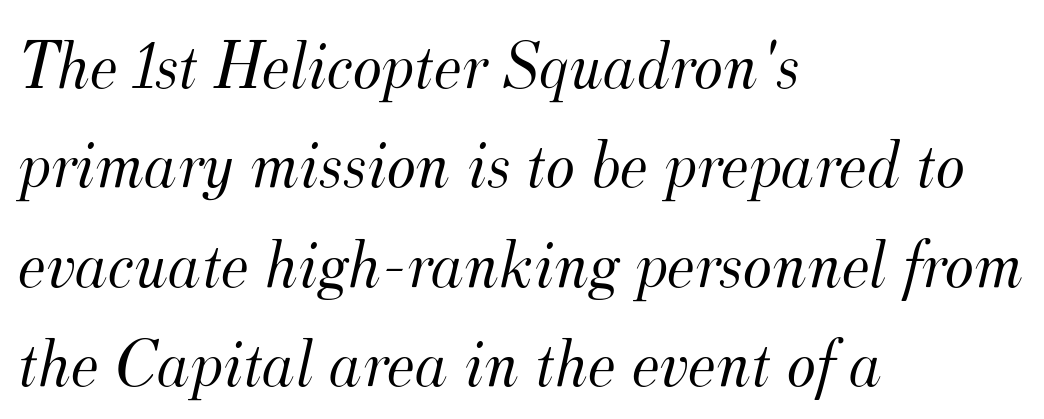
The image shows 69 px light serif type, italic (leaning right); set left-aligned, normal line spacing (1.44x), normal letter spacing, not underlined; medium stroke contrast and a small x-height.
